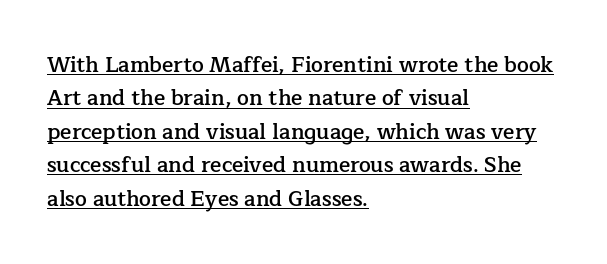
Q: Is the text bold? A: Semi-bold.
Q: Is the text italic (slanted)? A: No, it is upright.
Q: Is the text underlined? A: Yes.
Q: How is the paragraph aligned? A: Left-aligned.
Q: Is the spacing between letters normal or unusually wide? A: Normal.
Q: Is the spacing between lines tight, normal or loose? A: Normal.
